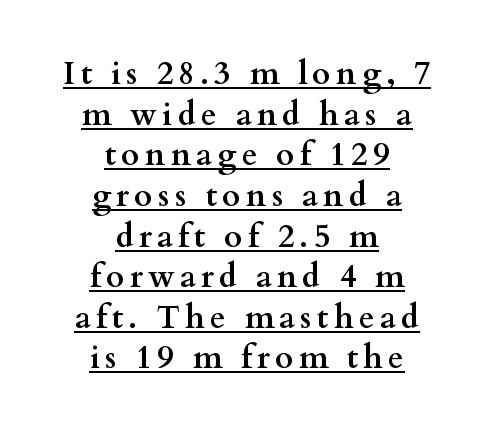
{"serif": "yes", "italic": "no", "bold": "yes", "weight": "semibold", "width": "wide", "stroke_contrast": "medium", "x_height": "small", "monospaced": "no", "underline": "yes", "align": "center", "line_spacing": "normal", "line_spacing_ratio": 1.27, "glyph_px": 32}
